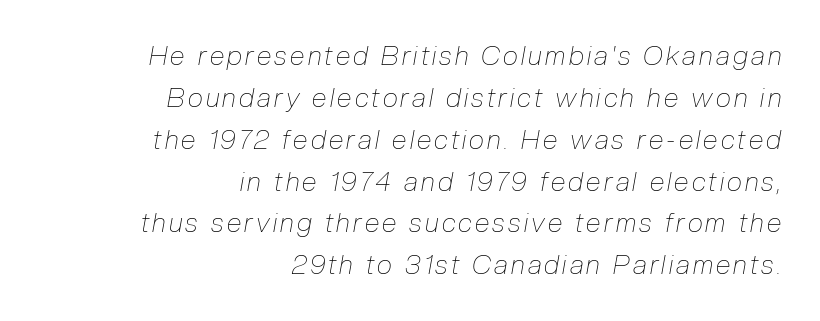
The image shows 27 px text type, italic (leaning right); set right-aligned, normal line spacing (1.55x), not underlined.
